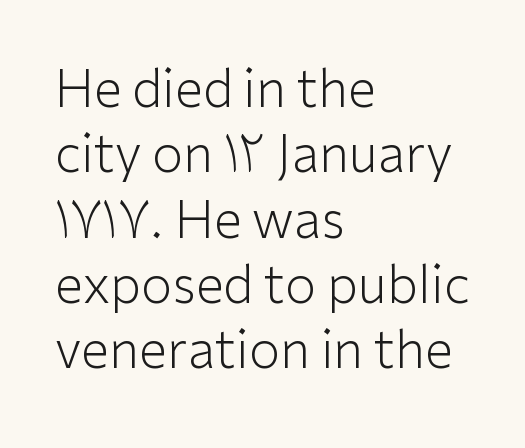
{"serif": "no", "italic": "no", "bold": "no", "weight": "light", "width": "normal", "stroke_contrast": "low", "x_height": "medium", "monospaced": "no", "underline": "no", "align": "left", "line_spacing": "normal", "line_spacing_ratio": 1.28, "letter_spacing": "normal", "letter_spacing_em": 0.0, "glyph_px": 51}
